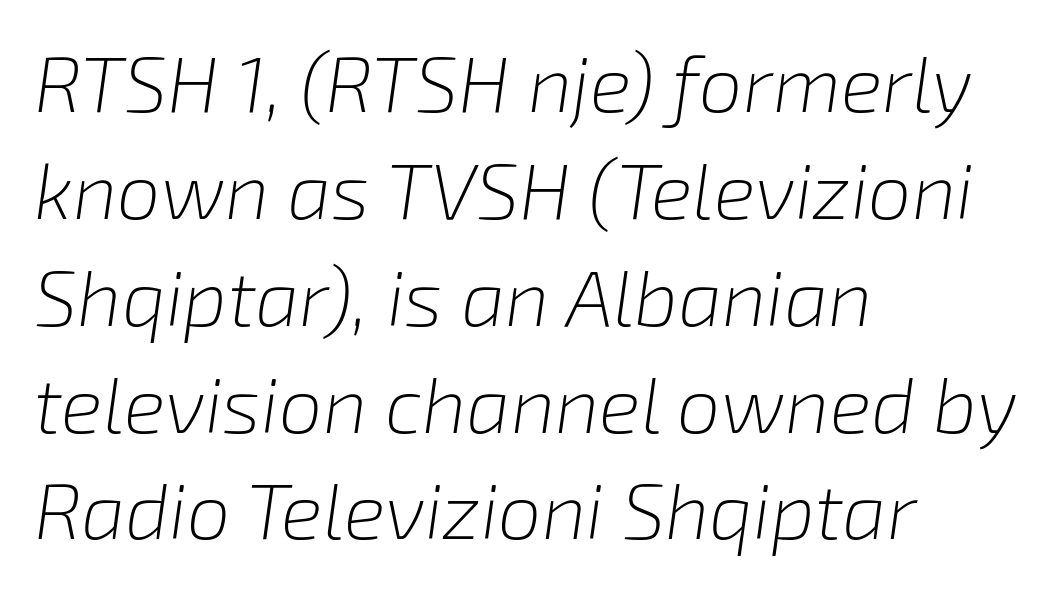
Words appear dense and cohesive because spacing is normal. All the whitespace from short lines collects on the right. The weight would be labelled regular, book, light, or lighter still. The passage shown is typed in a proportional face where columns would drift.
